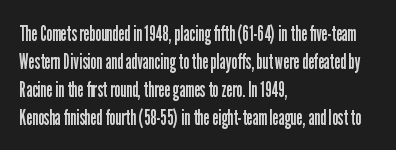
The image shows 22 px text type, upright; set left-aligned, normal line spacing (1.27x), normal letter spacing, not underlined.
